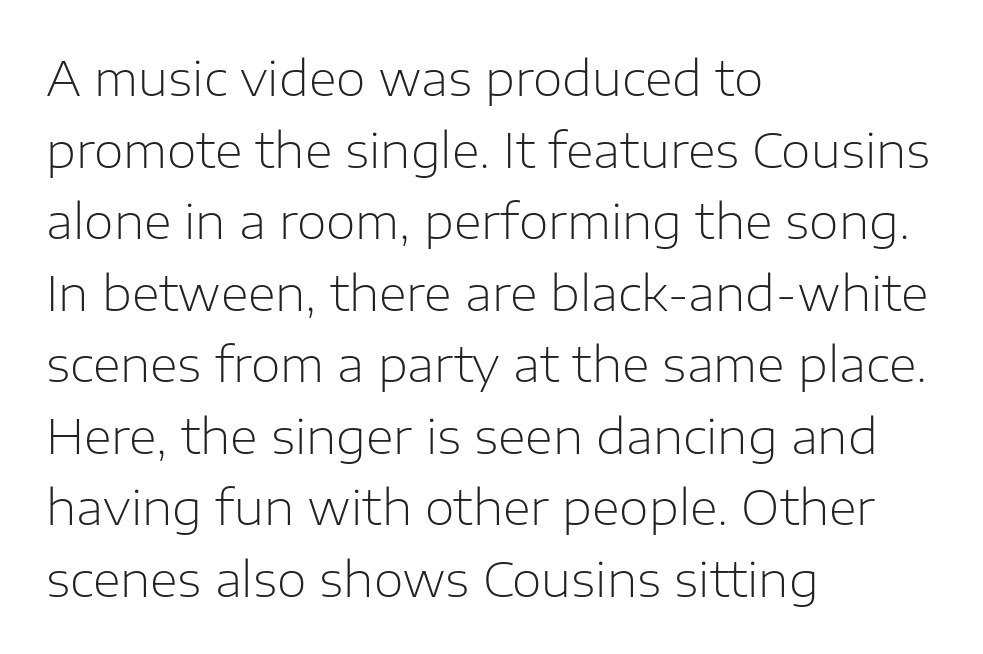
Check the space under the baseline: it is left empty. Think standard paragraph weight, or any step lighter than that. Regarding serifs, this sample does without them. No extra tracking has been applied to these lines. A roman cut, with each character standing at attention. Is this a fixed-width face? No — the glyphs have proportional, varying widths.
